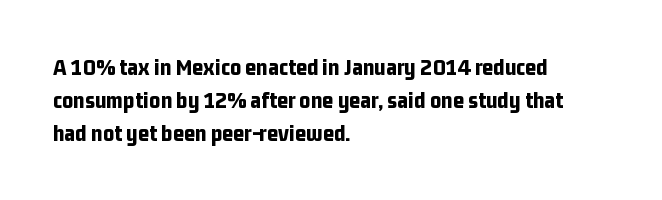
{"italic": "no", "bold": "yes", "underline": "no", "align": "left", "line_spacing": "normal", "line_spacing_ratio": 1.38, "letter_spacing": "normal", "letter_spacing_em": 0.0, "glyph_px": 24}
